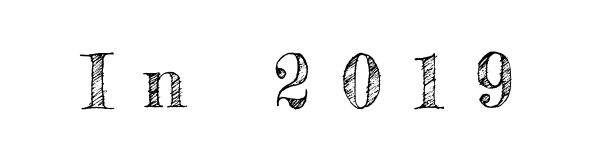
Q: Is the text italic (slanted)? A: No, it is upright.
Q: Is the text underlined? A: No.
Q: Is the spacing between letters normal or unusually wide? A: Unusually wide.
Q: Width (condensed, normal, or wide)? A: Normal.
Q: x-height? A: Small.
Q: Monospaced? A: No.
